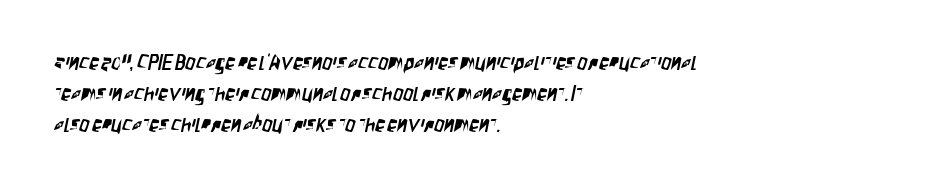
The gap between lines stays unmarked. How are the letters spaced? Ordinarily, with no added tracking. A typesetter would call this leading conventional body-copy spacing. Every row of glyphs begins at an identical x-position on the left.
